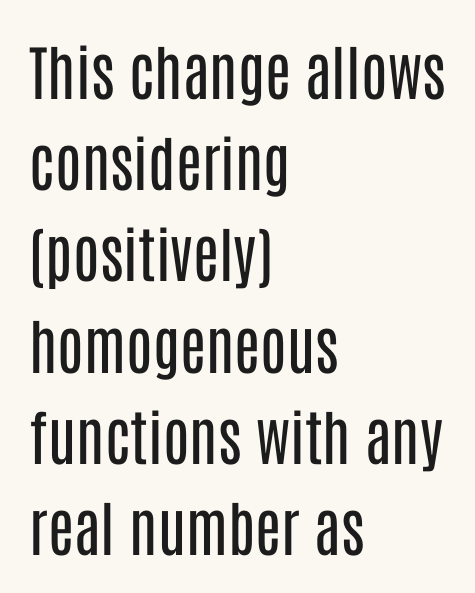
Q: Is the text bold? A: No.
Q: Is the text italic (slanted)? A: No, it is upright.
Q: Is the typeface a serif or a sans-serif typeface? A: Sans-serif.
Q: Is the text underlined? A: No.
Q: How is the paragraph aligned? A: Left-aligned.
Q: Is the spacing between letters normal or unusually wide? A: Normal.
Q: Is the spacing between lines tight, normal or loose? A: Normal.
Q: Width (condensed, normal, or wide)? A: Condensed.
Q: Stroke contrast? A: Low.
Q: x-height? A: Large.
Q: Monospaced? A: No.
